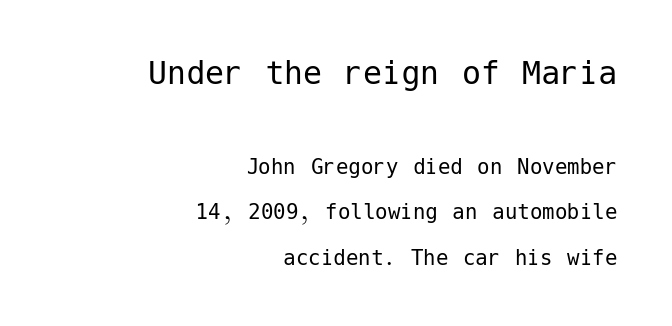
{"serif": "no", "italic": "no", "bold": "no", "weight": "regular", "width": "normal", "stroke_contrast": "low", "x_height": "medium", "underline": "no", "align": "right", "line_spacing_ratio": 1.82, "letter_spacing": "normal", "letter_spacing_em": 0.0, "larger_block": "first", "size_ratio": 1.52, "glyph_px": 38}
